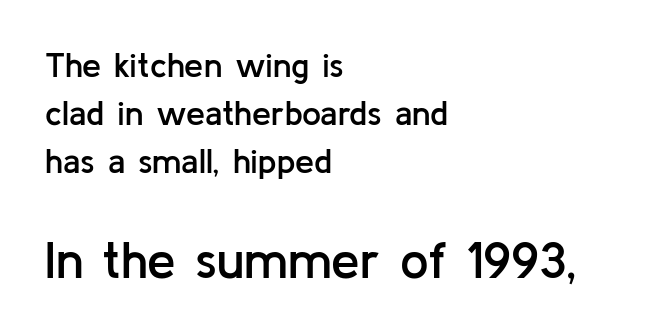
As a designer I'd log this as weight 600, semibold. Every stem runs plumb, perpendicular to the baseline. You could not count columns in this text — the font is proportionally spaced. Which of the two is more prominent by size? The second, at the bottom.
